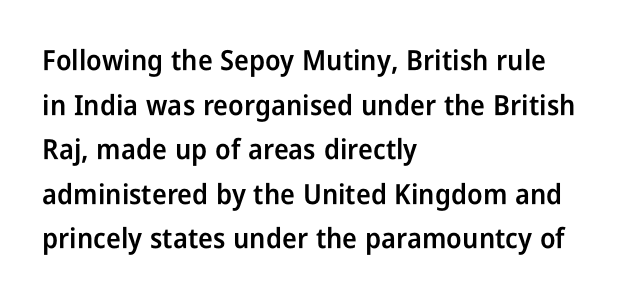
Q: Is the text bold? A: Semi-bold.
Q: Is the text italic (slanted)? A: No, it is upright.
Q: Is the typeface a serif or a sans-serif typeface? A: Sans-serif.
Q: Is the text underlined? A: No.
Q: How is the paragraph aligned? A: Left-aligned.
Q: Is the spacing between letters normal or unusually wide? A: Normal.
Q: Is the spacing between lines tight, normal or loose? A: Normal.
Q: Width (condensed, normal, or wide)? A: Condensed.
Q: Stroke contrast? A: Low.
Q: x-height? A: Medium.
Q: Monospaced? A: No.
